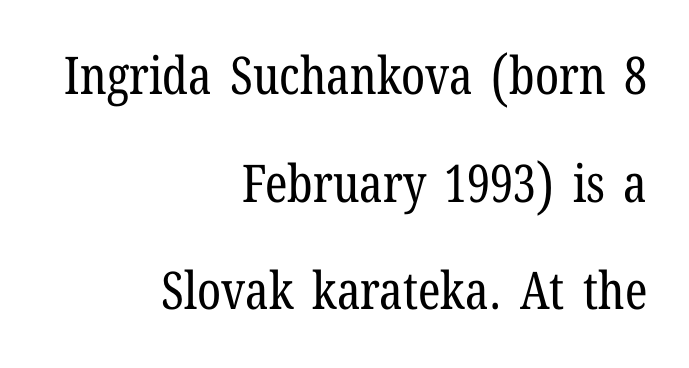
Q: Is the text bold? A: No.
Q: Is the text italic (slanted)? A: No, it is upright.
Q: Is the typeface a serif or a sans-serif typeface? A: Serif.
Q: Is the text underlined? A: No.
Q: How is the paragraph aligned? A: Right-aligned.
Q: Is the spacing between letters normal or unusually wide? A: Normal.
Q: Is the spacing between lines tight, normal or loose? A: Loose.
Q: Width (condensed, normal, or wide)? A: Condensed.
Q: Stroke contrast? A: Low.
Q: x-height? A: Medium.
Q: Monospaced? A: No.
